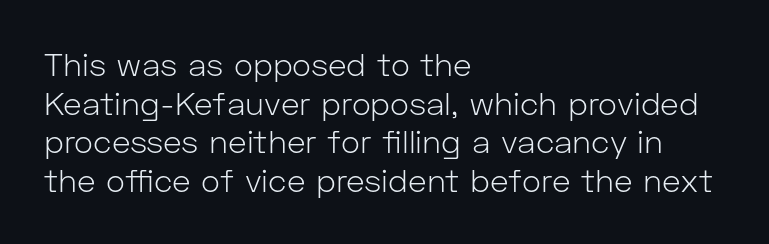
Q: Is the text bold? A: No.
Q: Is the text italic (slanted)? A: No, it is upright.
Q: Is the typeface a serif or a sans-serif typeface? A: Sans-serif.
Q: Is the text underlined? A: No.
Q: How is the paragraph aligned? A: Left-aligned.
Q: Is the spacing between letters normal or unusually wide? A: Normal.
Q: Width (condensed, normal, or wide)? A: Normal.
Q: Stroke contrast? A: Low.
Q: x-height? A: Medium.
Q: Monospaced? A: No.
